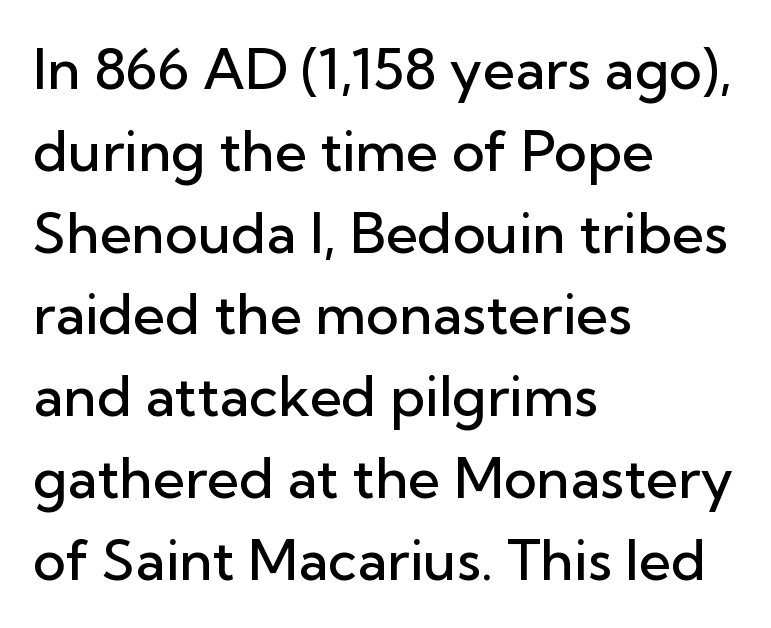
{"serif": "no", "italic": "no", "bold": "semi", "weight": "semibold", "width": "normal", "stroke_contrast": "low", "x_height": "medium", "monospaced": "no", "underline": "no", "align": "left", "line_spacing": "normal", "line_spacing_ratio": 1.46, "letter_spacing": "normal", "letter_spacing_em": 0.0, "glyph_px": 56}
